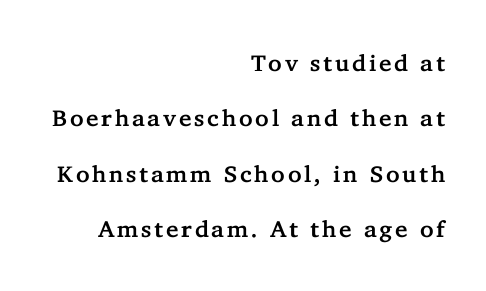
Underlining? Definitely not there. Upright lettering throughout. Layout note: lines flush right. Successive baselines arrive slowly, with a big drop between each.
